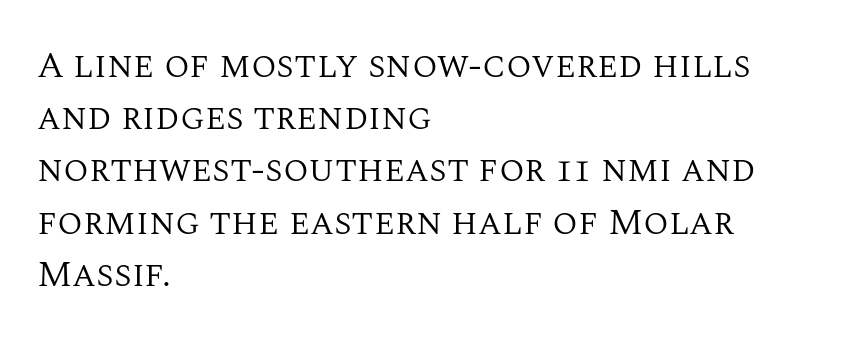
The image shows 37 px regular-weight serif type, upright; set left-aligned, normal line spacing (1.41x), normal letter spacing, not underlined; medium stroke contrast and a large x-height.
